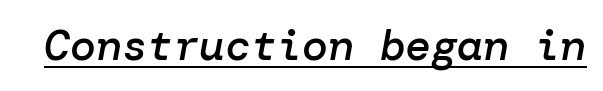
{"italic": "yes", "lean": "right", "slant_degrees": 10, "bold": "semi", "weight": "semibold", "width": "normal", "stroke_contrast": "low", "x_height": "medium", "underline": "yes", "letter_spacing": "normal", "letter_spacing_em": 0.0, "glyph_px": 43}
